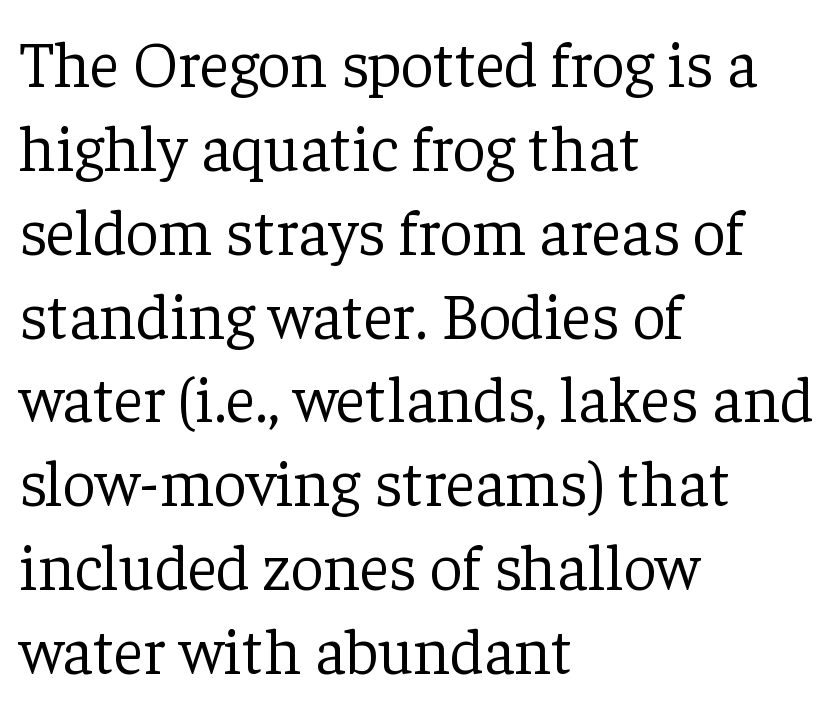
Teacher's note: observe the even left margin — that is flush-left alignment. You could call the tracking neutral — neither tight nor loose. The passage shown is not underscored anywhere. Does the type have serifs? Yes, each stem ends in a small foot. A roman cut, with each character standing at attention.
